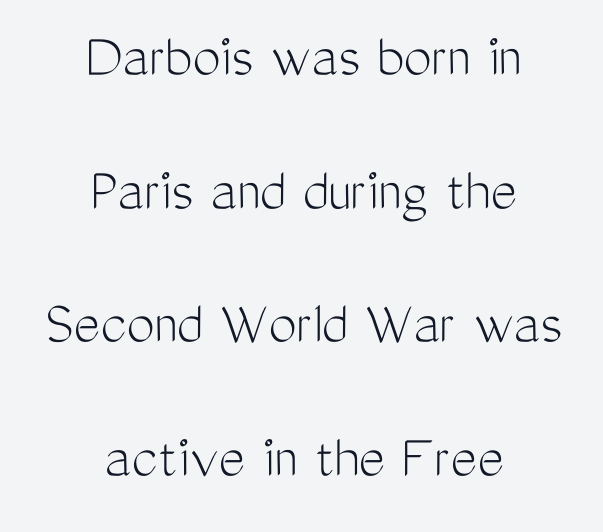
The image shows 63 px light, condensed sans-serif type, upright; set centered, loose line spacing (2.12x), normal letter spacing, not underlined; medium stroke contrast and a medium x-height.
